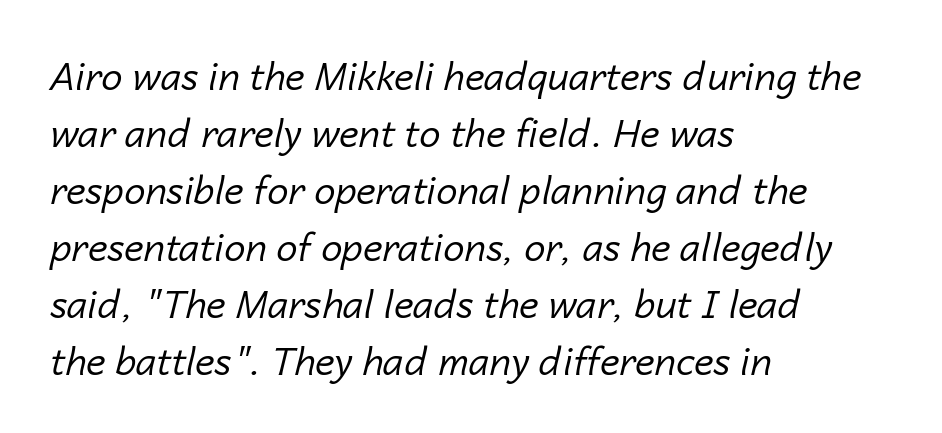
{"italic": "yes", "lean": "right", "slant_degrees": 14, "bold": "no", "weight": "regular", "width": "normal", "stroke_contrast": "low", "x_height": "medium", "monospaced": "no", "underline": "no", "align": "left", "line_spacing": "normal", "line_spacing_ratio": 1.5, "letter_spacing": "normal", "letter_spacing_em": 0.0, "glyph_px": 38}
